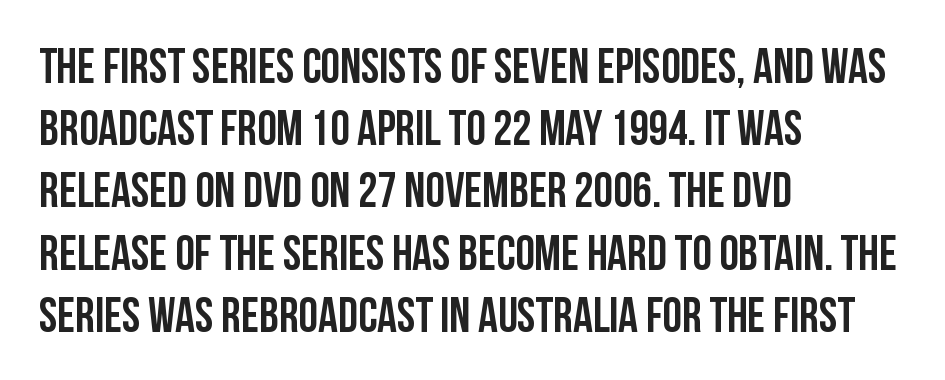
Default kerning and tracking; the words read as compact shapes. The leading is moderate, giving the passage an even texture. The strip under each line holds only bare page. Looks like regular typesetting: each glyph gets only the width it needs. Each letter's strokes conclude bluntly, with no projecting serifs. Which margin do the lines hug? The left one — the right edge is uneven.
